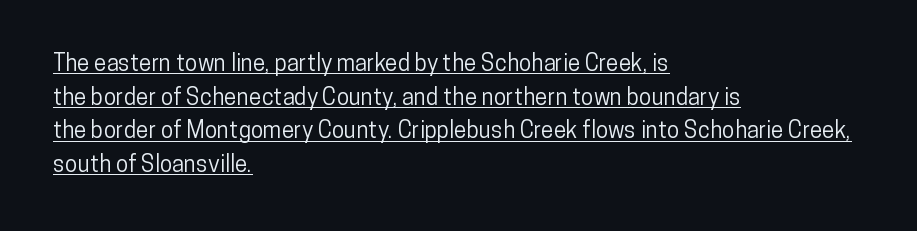
The image shows 23 px text type, upright; set left-aligned, normal line spacing (1.46x), normal letter spacing, underlined.
